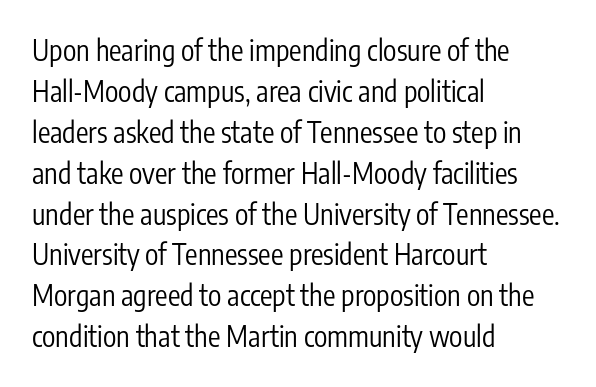
The image shows 28 px regular-weight, condensed sans-serif type, upright; set left-aligned, normal line spacing (1.46x), normal letter spacing, not underlined; low stroke contrast and a medium x-height.
